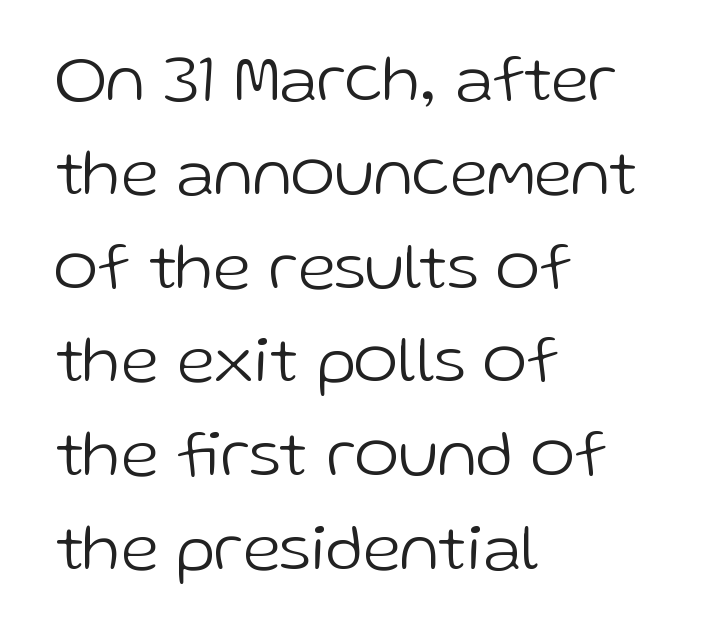
Heaviness? Minimal to ordinary, like unemphasized prose. Looks like regular typesetting: each glyph gets only the width it needs. The space directly below the letters is spotless. Each word holds together tightly as a unit, with standard inter-letter gaps. Look at the bottom of the vertical strokes: they stop flat, with no serifs. Regarding leading, the lines here are spaced in the standard way.
